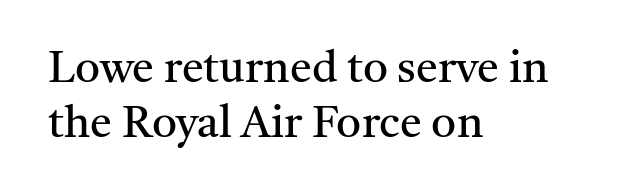
The image shows 44 px regular-weight serif type, upright; set left-aligned, normal line spacing (1.25x), normal letter spacing, not underlined; medium stroke contrast and a medium x-height.
